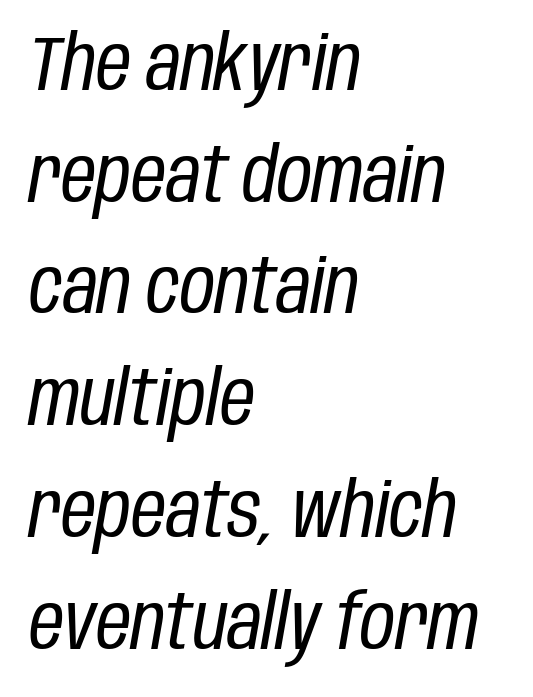
{"italic": "yes", "lean": "right", "slant_degrees": 10, "bold": "no", "weight": "regular", "width": "condensed", "stroke_contrast": "low", "x_height": "large", "monospaced": "no", "underline": "no", "align": "left", "line_spacing": "normal", "line_spacing_ratio": 1.47, "letter_spacing": "normal", "letter_spacing_em": 0.0, "glyph_px": 76}
